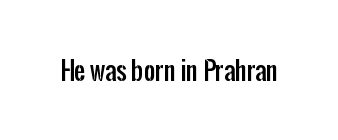
{"italic": "no", "underline": "no", "letter_spacing": "normal", "letter_spacing_em": 0.0, "glyph_px": 25}
